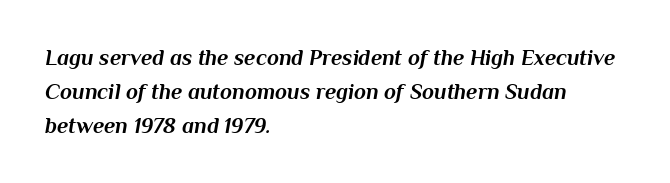
The image shows 22 px bold type, italic (leaning right); set left-aligned, normal line spacing (1.54x), normal letter spacing, not underlined.
